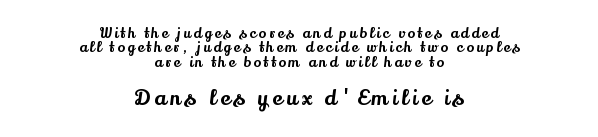
Q: Is the text italic (slanted)? A: Yes.
Q: Is the text underlined? A: No.
Q: How is the paragraph aligned? A: Centered.
Q: Is the spacing between letters normal or unusually wide? A: Unusually wide.
Q: Is the spacing between lines tight, normal or loose? A: Tight.
Q: Which block of text is set in a larger size, the first (top) or the second (bottom)? A: The second (bottom) one.
